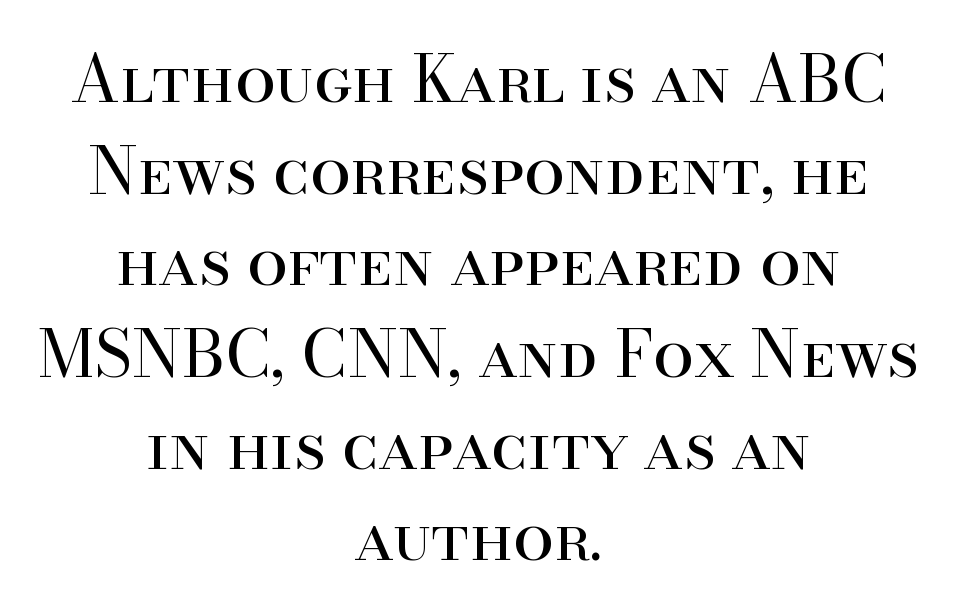
Nothing unusual about the tracking: characters are spaced as the font intends. I'd call this a serif setting — the letters wear small feet. Every character sits straight up, as roman type does. Each letter keeps its own natural width here, so spacing adapts to shape. Each stroke keeps to a modest, everyday thickness or less. The compositor balanced each line on the midline.
